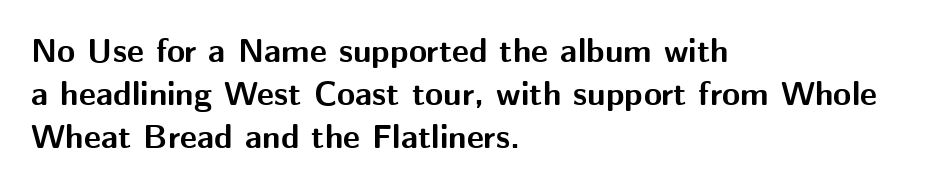
{"serif": "no", "italic": "no", "bold": "yes", "weight": "bold", "width": "normal", "stroke_contrast": "medium", "x_height": "medium", "monospaced": "no", "underline": "no", "align": "left", "line_spacing": "normal", "line_spacing_ratio": 1.3, "letter_spacing": "normal", "letter_spacing_em": 0.0, "glyph_px": 33}
